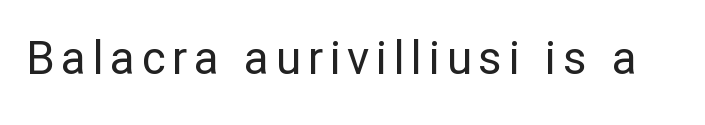
Q: Is the text bold? A: No.
Q: Is the text italic (slanted)? A: No, it is upright.
Q: Is the typeface a serif or a sans-serif typeface? A: Sans-serif.
Q: Is the text underlined? A: No.
Q: Width (condensed, normal, or wide)? A: Normal.
Q: Stroke contrast? A: Low.
Q: x-height? A: Medium.
Q: Monospaced? A: No.
